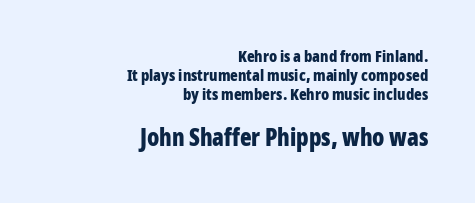
The image shows 24 px bold type, upright; set right-aligned, line spacing 1.2x, normal letter spacing, not underlined; the second (bottom) block is 1.5x larger.
